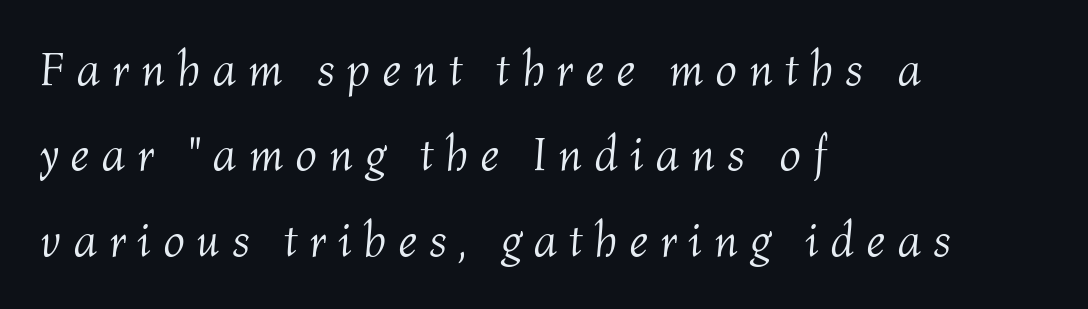
Do the characters align in a grid? No, the font is proportional. Each stroke keeps to a modest, everyday thickness or less. Short and long lines alike share a common starting point at left. Tall strokes in this sample are angled rather than plumb.
